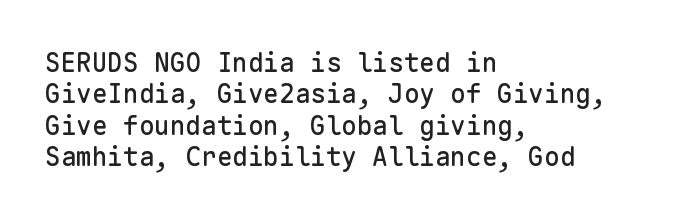
The image shows 26 px text type, upright; set left-aligned, line spacing 1.21x, normal letter spacing, not underlined.
